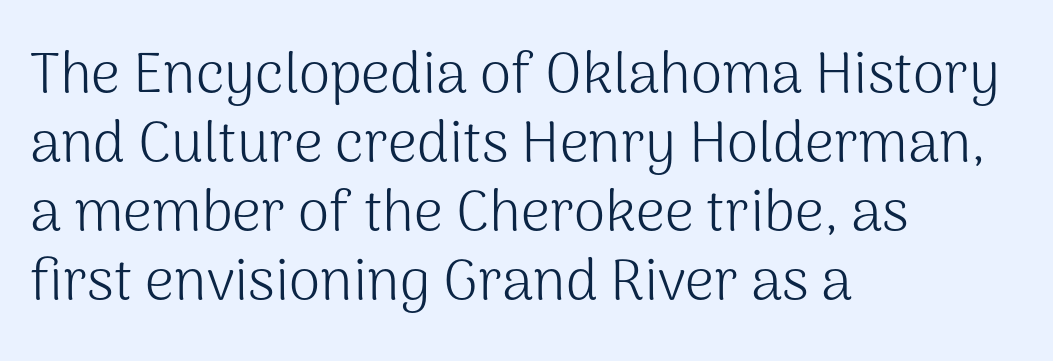
When letters stand straight like this, we call the style roman or upright. Weight: regular or lighter. All the whitespace from short lines collects on the right. Underline: absent. Typographically, this falls in the sans-serif category. The rendering uses natural spacing where letterforms have individual widths.
